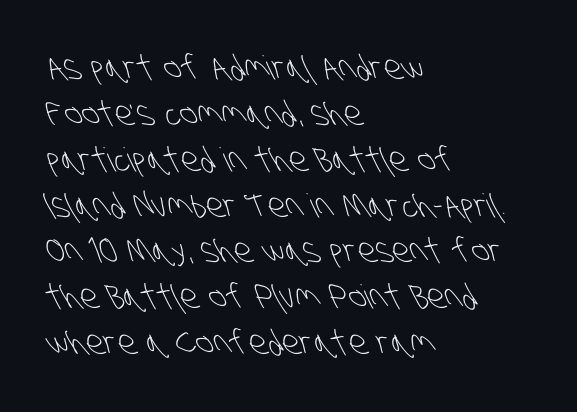
The typeface has the unassuming heft of standard copy or less. Type style note: lacks serifs. Casual observation: everything's shoved over to the left. The string is rendered with underlining switched off.
